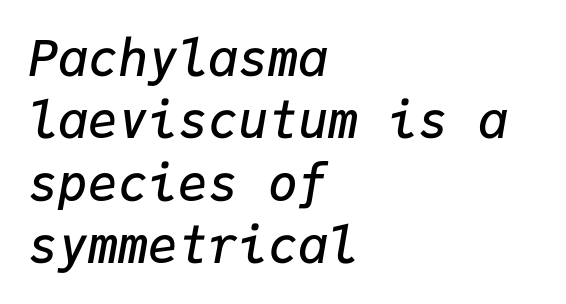
The baseline area is clear. Is the letter spacing exaggerated? No — it looks like the ordinary default. The sample has been set in demibold, a notch under bold. Line spacing here is normal. The letters are slanted; this is an italic face.
